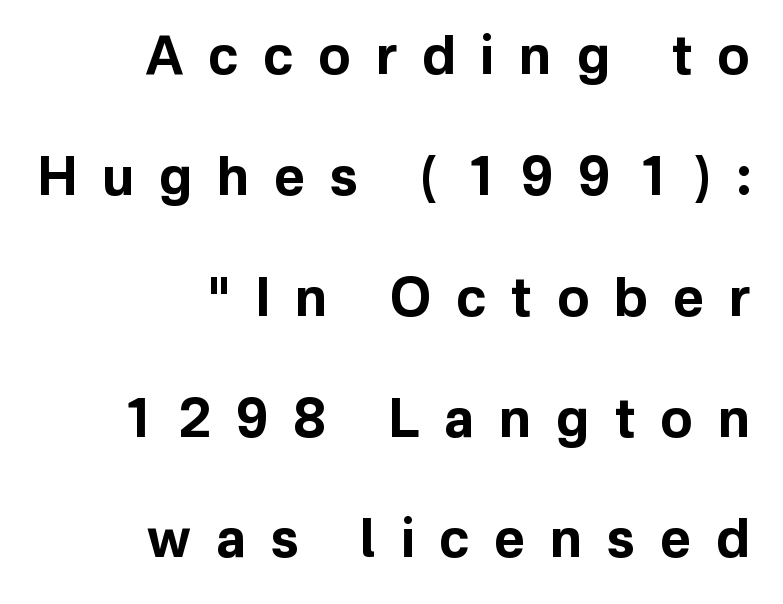
Q: Is the text bold? A: Yes.
Q: Is the text italic (slanted)? A: No, it is upright.
Q: Is the typeface a serif or a sans-serif typeface? A: Sans-serif.
Q: Is the text underlined? A: No.
Q: How is the paragraph aligned? A: Right-aligned.
Q: Is the spacing between letters normal or unusually wide? A: Unusually wide.
Q: Is the spacing between lines tight, normal or loose? A: Loose.
Q: Width (condensed, normal, or wide)? A: Normal.
Q: Stroke contrast? A: Low.
Q: x-height? A: Medium.
Q: Monospaced? A: No.
